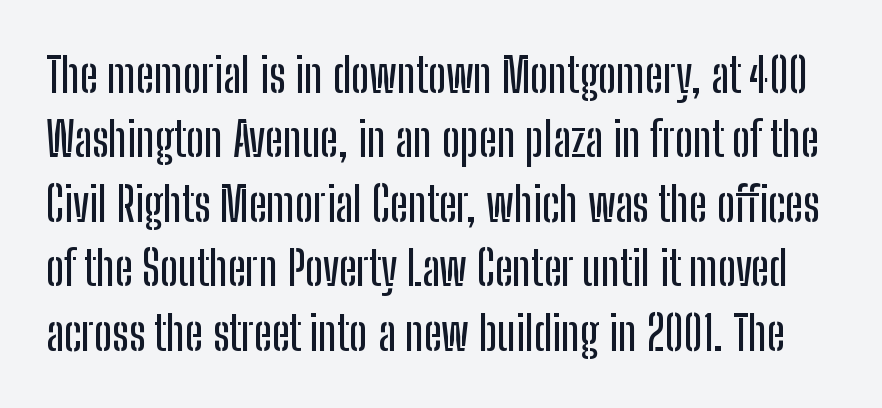
The image shows 47 px condensed sans-serif type, upright; set normal line spacing (1.37x), normal letter spacing, not underlined; low stroke contrast and a medium x-height.
